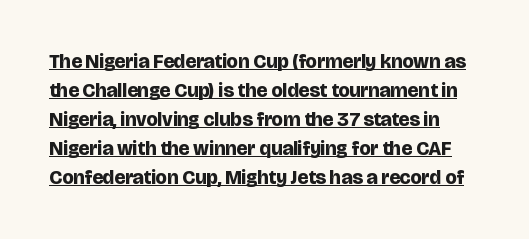
Q: Is the text bold? A: Yes.
Q: Is the text italic (slanted)? A: No, it is upright.
Q: Is the text underlined? A: Yes.
Q: Is the spacing between letters normal or unusually wide? A: Normal.
Q: Is the spacing between lines tight, normal or loose? A: Normal.
